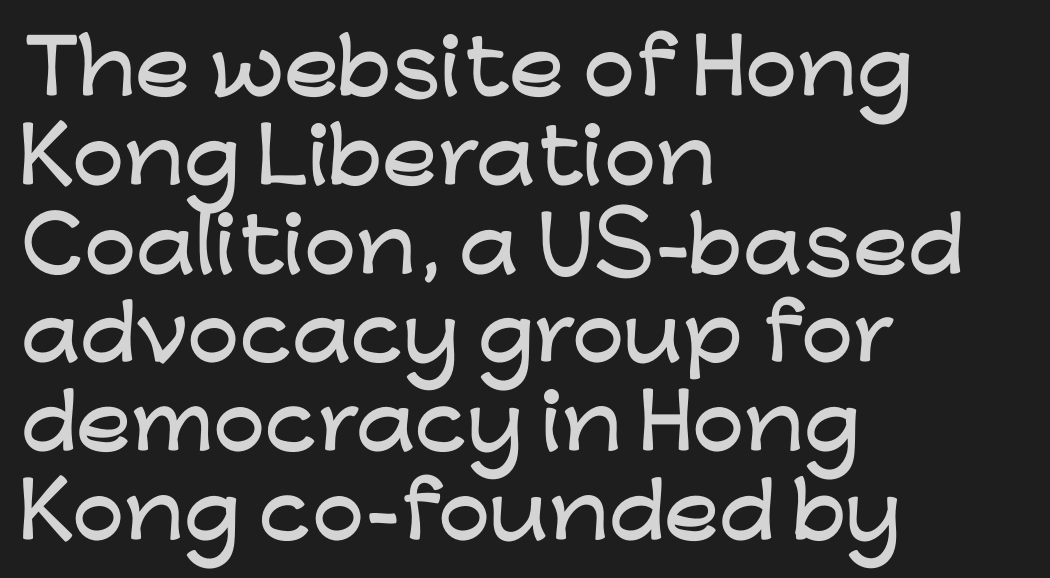
The image shows 74 px wide sans-serif type, upright; set left-aligned, line spacing 1.2x, normal letter spacing, not underlined; low stroke contrast and a medium x-height.
